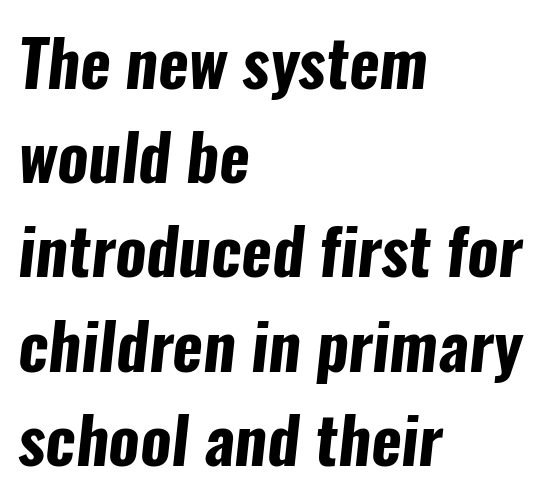
The image shows 65 px bold, condensed sans-serif type; set left-aligned, normal line spacing (1.45x), normal letter spacing, not underlined; low stroke contrast and a medium x-height.
